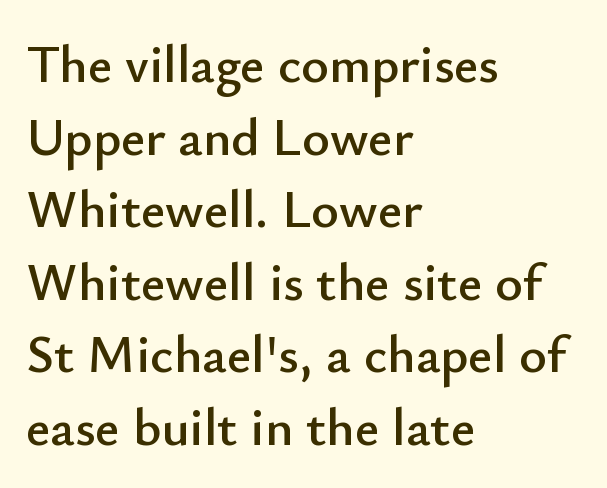
The image shows 53 px sans-serif type, upright; set left-aligned, normal line spacing (1.37x), normal letter spacing, not underlined; low stroke contrast and a small x-height.
